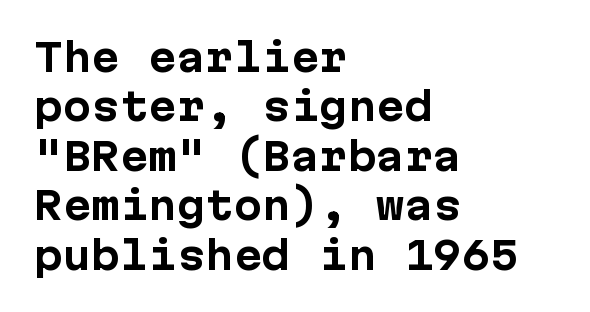
What stands out about the letter spacing? Nothing — it is the standard amount. The sample has been set heavy, in full bold. If you drew a line through each stem, it would be perfectly vertical. A student would call this left alignment; a typographer would say flush left, rag right. The leading is moderate, giving the passage an even texture. Underlining? Definitely not there.
